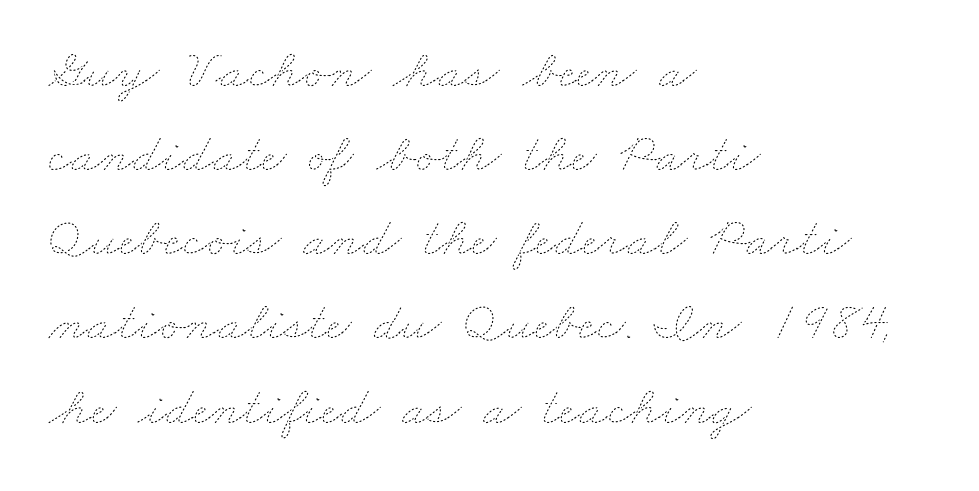
The lines are quadded left. Descenders are the only things crossing below the line. The rendering uses a moderate line-height, typical for paragraphs. Stroke mass is kept to a normal reading level or below. You could not count columns in this text — the font is proportionally spaced. Nobody touched the tracking dial on this one.
